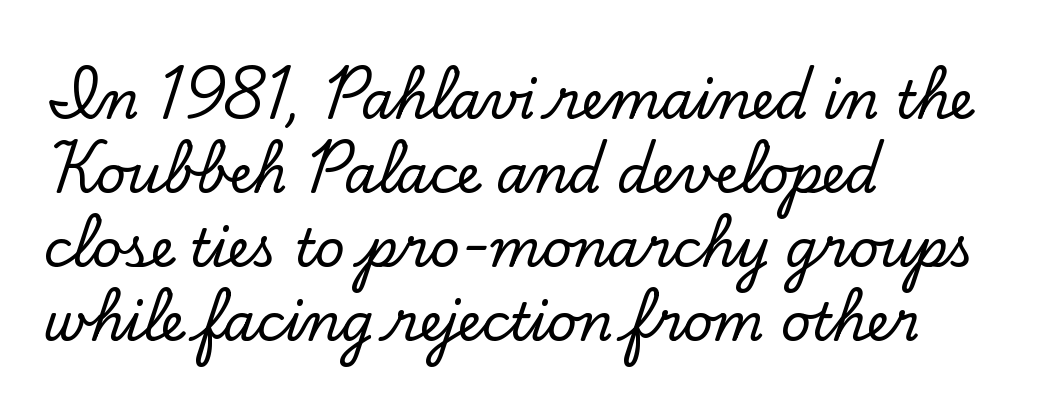
The image shows 52 px serif type; set left-aligned, normal line spacing (1.42x), normal letter spacing, not underlined; low stroke contrast and a small x-height.
